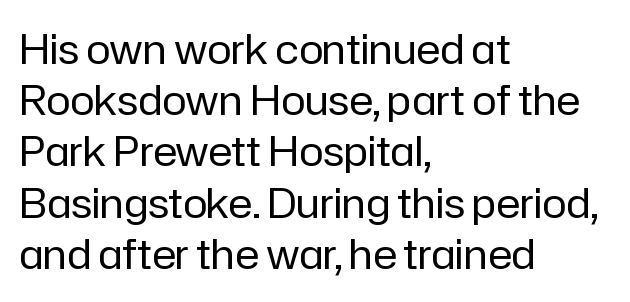
{"serif": "no", "italic": "no", "bold": "no", "weight": "regular", "width": "normal", "stroke_contrast": "low", "x_height": "medium", "monospaced": "no", "underline": "no", "align": "left", "line_spacing": "normal", "line_spacing_ratio": 1.25, "letter_spacing": "normal", "letter_spacing_em": 0.0, "glyph_px": 41}
